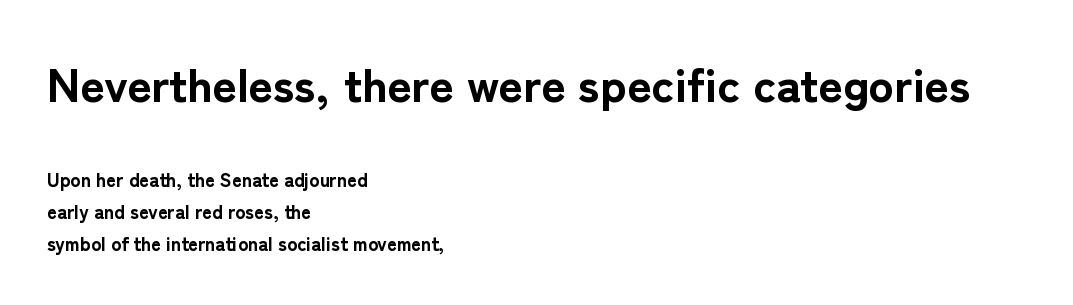
Q: Is the text bold? A: Yes.
Q: Is the text italic (slanted)? A: No, it is upright.
Q: Is the typeface a serif or a sans-serif typeface? A: Sans-serif.
Q: Is the text underlined? A: No.
Q: How is the paragraph aligned? A: Left-aligned.
Q: Is the spacing between letters normal or unusually wide? A: Normal.
Q: Is the spacing between lines tight, normal or loose? A: Normal.
Q: Which block of text is set in a larger size, the first (top) or the second (bottom)? A: The first (top) one.
Q: Width (condensed, normal, or wide)? A: Normal.
Q: Stroke contrast? A: Low.
Q: x-height? A: Medium.
Q: Monospaced? A: No.
